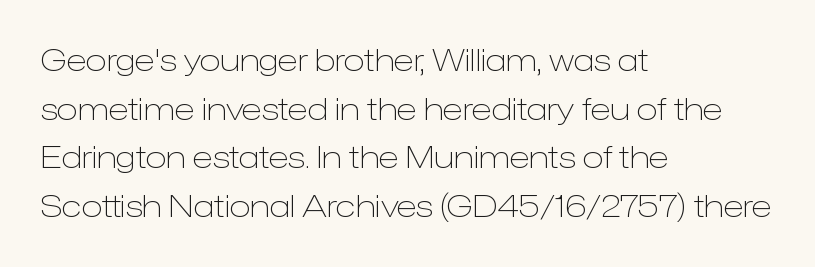
The image shows 31 px light sans-serif type, upright; set left-aligned, normal line spacing (1.57x), normal letter spacing, not underlined; low stroke contrast and a medium x-height.
